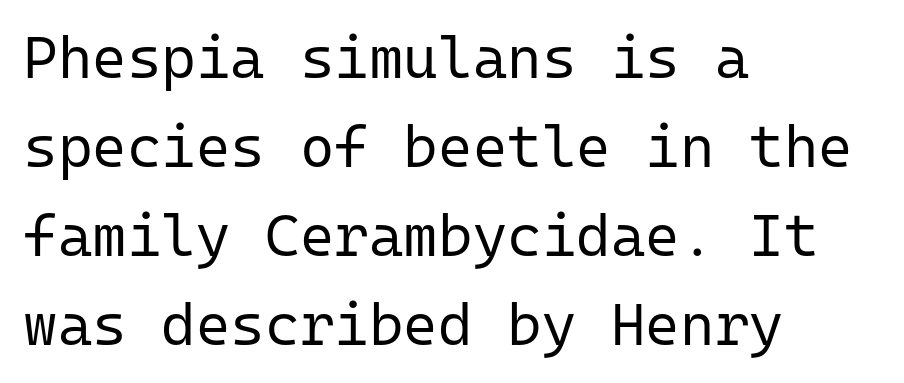
The image shows 59 px regular-weight sans-serif type, upright, monospaced; set left-aligned, normal line spacing (1.51x), normal letter spacing, not underlined; low stroke contrast and a medium x-height.
